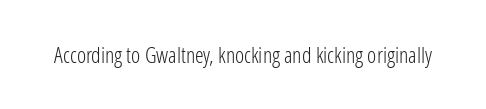
The image shows 22 px text type, upright; set normal letter spacing, not underlined.
